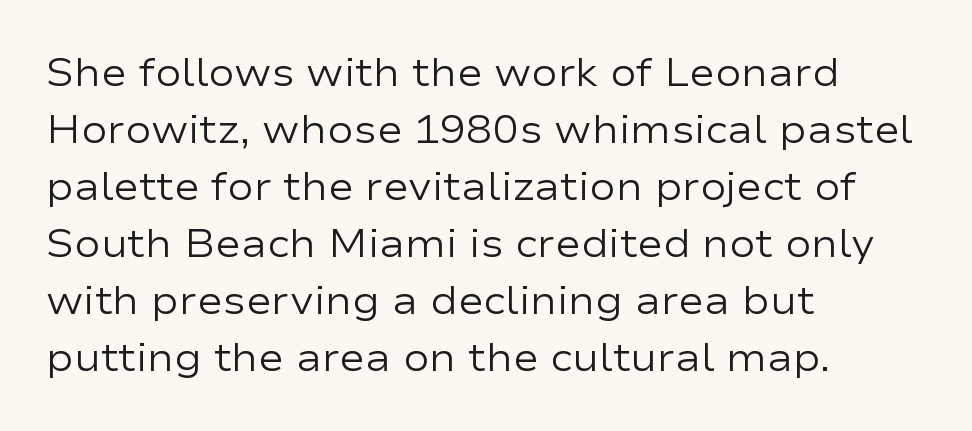
Q: Is the text bold? A: No.
Q: Is the text italic (slanted)? A: No, it is upright.
Q: Is the typeface a serif or a sans-serif typeface? A: Sans-serif.
Q: Is the text underlined? A: No.
Q: How is the paragraph aligned? A: Left-aligned.
Q: Is the spacing between letters normal or unusually wide? A: Normal.
Q: Is the spacing between lines tight, normal or loose? A: Normal.
Q: Width (condensed, normal, or wide)? A: Wide.
Q: Stroke contrast? A: Low.
Q: x-height? A: Medium.
Q: Monospaced? A: No.
